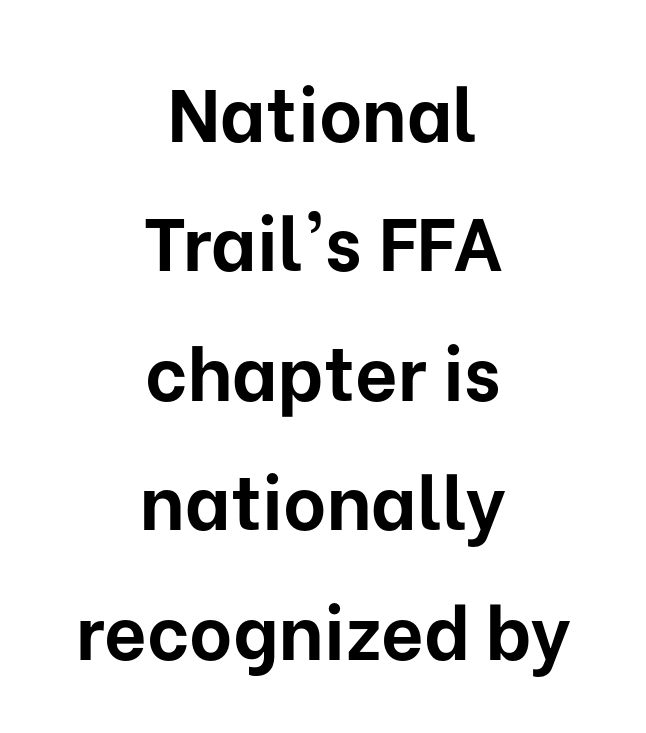
{"serif": "no", "italic": "no", "bold": "yes", "weight": "bold", "width": "normal", "stroke_contrast": "low", "x_height": "medium", "monospaced": "no", "underline": "no", "align": "center", "line_spacing_ratio": 1.75, "letter_spacing": "normal", "letter_spacing_em": 0.0, "glyph_px": 74}
